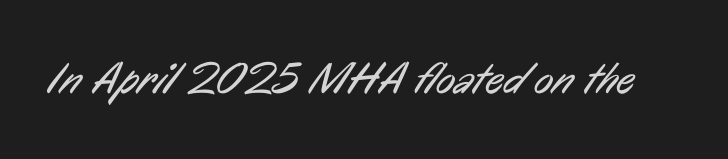
Q: Is the text bold? A: No.
Q: Is the typeface a serif or a sans-serif typeface? A: Sans-serif.
Q: Is the text underlined? A: No.
Q: Is the spacing between letters normal or unusually wide? A: Normal.
Q: Width (condensed, normal, or wide)? A: Condensed.
Q: Stroke contrast? A: Low.
Q: x-height? A: Medium.
Q: Monospaced? A: No.
